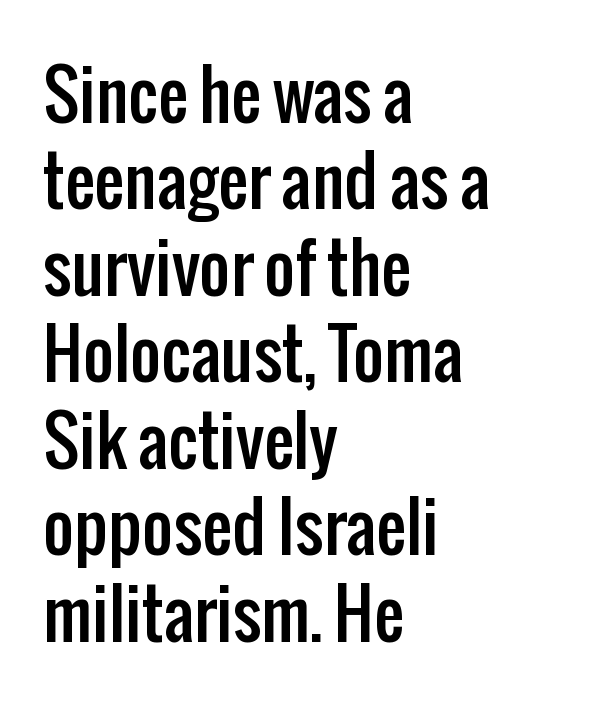
Horizontal alignment here is leftward, the default for most running prose. This is roman type, the default non-slanted kind. Check under the words: just untouched page. Nothing unusual about the tracking: characters are spaced as the font intends. The passage shown stacks its lines at a standard gap. In terms of letterform style, serifs are entirely absent.
